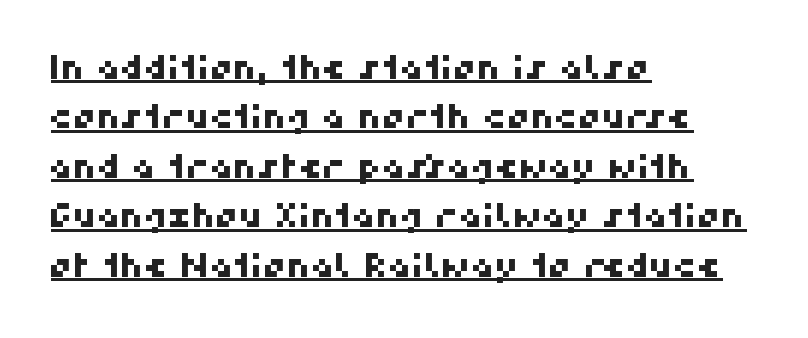
Q: Is the typeface a serif or a sans-serif typeface? A: Sans-serif.
Q: Is the text underlined? A: Yes.
Q: How is the paragraph aligned? A: Left-aligned.
Q: Is the spacing between letters normal or unusually wide? A: Normal.
Q: Is the spacing between lines tight, normal or loose? A: Normal.
Q: Width (condensed, normal, or wide)? A: Normal.
Q: Stroke contrast? A: High.
Q: x-height? A: Medium.
Q: Monospaced? A: No.
